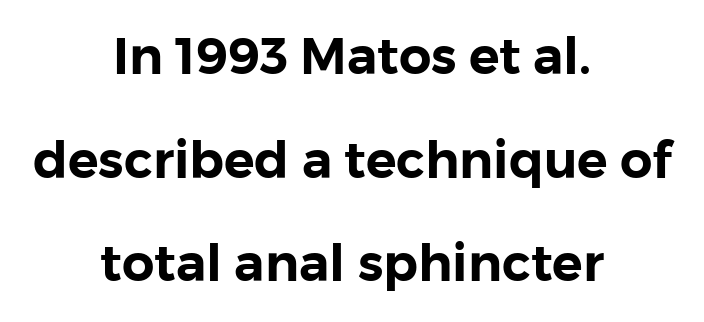
Q: Is the text italic (slanted)? A: No, it is upright.
Q: Is the typeface a serif or a sans-serif typeface? A: Sans-serif.
Q: Is the text underlined? A: No.
Q: How is the paragraph aligned? A: Centered.
Q: Is the spacing between letters normal or unusually wide? A: Normal.
Q: Is the spacing between lines tight, normal or loose? A: Loose.
Q: Width (condensed, normal, or wide)? A: Normal.
Q: Stroke contrast? A: Low.
Q: x-height? A: Medium.
Q: Monospaced? A: No.
